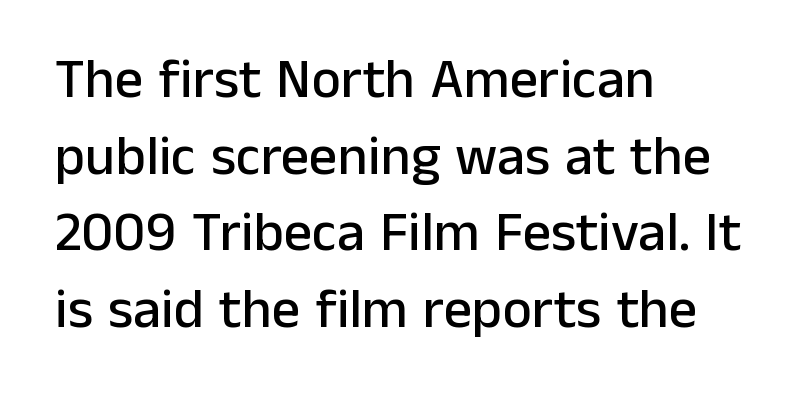
The image shows 56 px sans-serif type, upright; set left-aligned, normal line spacing (1.37x), normal letter spacing, not underlined; low stroke contrast and a medium x-height.
